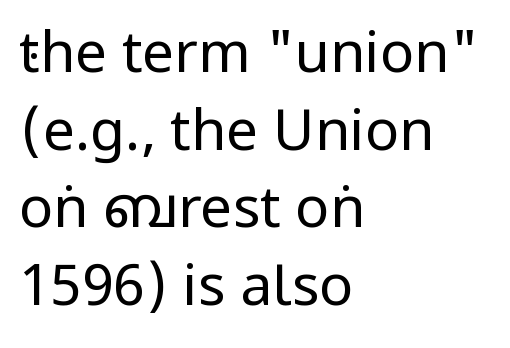
Q: Is the text bold? A: No.
Q: Is the text italic (slanted)? A: No, it is upright.
Q: Is the typeface a serif or a sans-serif typeface? A: Sans-serif.
Q: Is the text underlined? A: No.
Q: How is the paragraph aligned? A: Left-aligned.
Q: Is the spacing between letters normal or unusually wide? A: Normal.
Q: Is the spacing between lines tight, normal or loose? A: Normal.
Q: Width (condensed, normal, or wide)? A: Condensed.
Q: Stroke contrast? A: Low.
